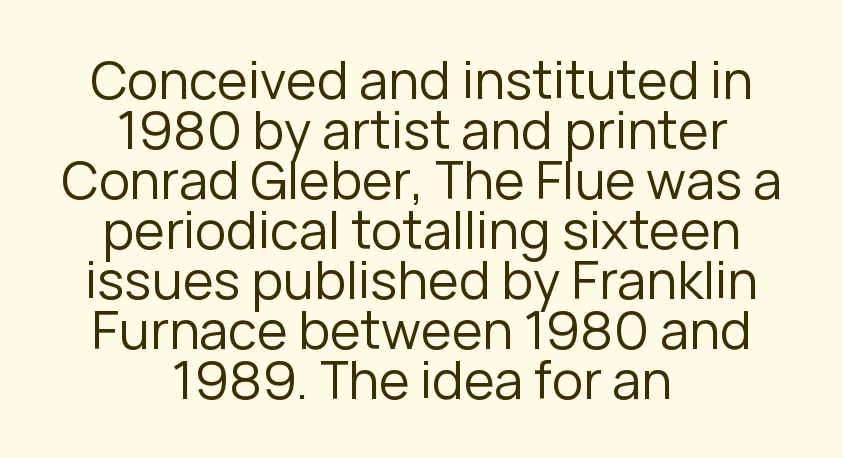
Q: Is the text bold? A: No.
Q: Is the text italic (slanted)? A: No, it is upright.
Q: Is the typeface a serif or a sans-serif typeface? A: Sans-serif.
Q: Is the text underlined? A: No.
Q: How is the paragraph aligned? A: Centered.
Q: Is the spacing between letters normal or unusually wide? A: Normal.
Q: Is the spacing between lines tight, normal or loose? A: Tight.
Q: Width (condensed, normal, or wide)? A: Normal.
Q: Stroke contrast? A: Low.
Q: x-height? A: Medium.
Q: Monospaced? A: No.
